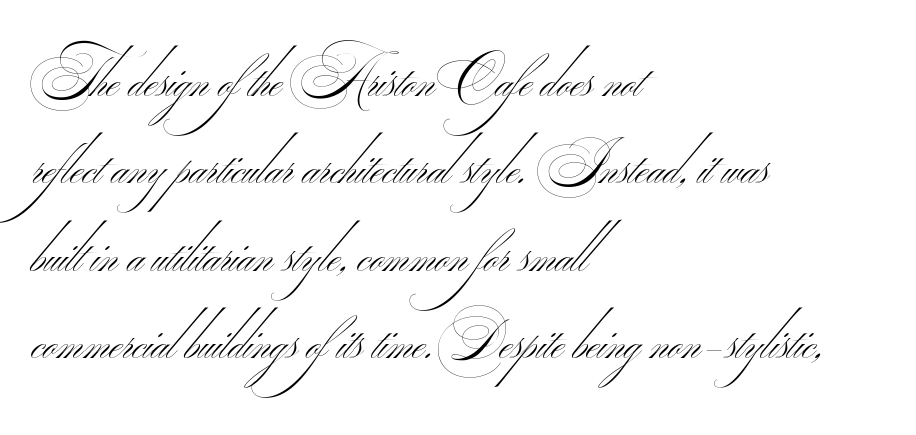
The image shows 55 px thin, wide sans-serif type; set left-aligned, normal line spacing (1.59x), normal letter spacing, not underlined; medium stroke contrast.
